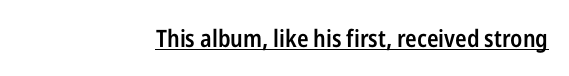
Caption: semibold face, moderately heavy strokes. Each word holds together tightly as a unit, with standard inter-letter gaps. This sample is right-justified, so line beginnings fall wherever the words allow. Decoration check: the copy is underlined. Do the letters lean? They stand straight.
